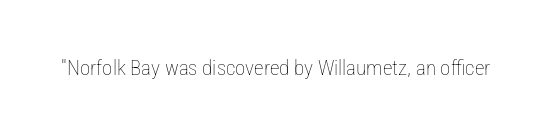
Q: Is the text bold? A: No.
Q: Is the text italic (slanted)? A: No, it is upright.
Q: Is the text underlined? A: No.
Q: Is the spacing between letters normal or unusually wide? A: Normal.
